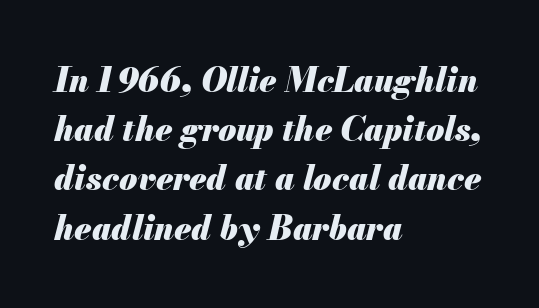
{"italic": "yes", "lean": "right", "slant_degrees": 13, "bold": "yes", "weight": "heavy", "width": "normal", "stroke_contrast": "medium", "x_height": "small", "monospaced": "no", "underline": "no", "align": "left", "line_spacing": "normal", "line_spacing_ratio": 1.49, "letter_spacing": "normal", "letter_spacing_em": 0.0, "glyph_px": 33}
